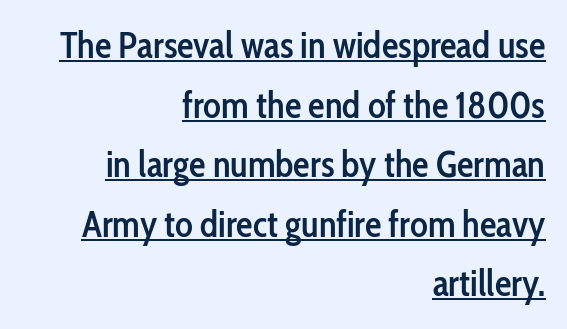
Ascenders rise straight up at ninety degrees. Line spacing here is normal. Underlined type. This is the in-between weight designers call semibold or demi.
